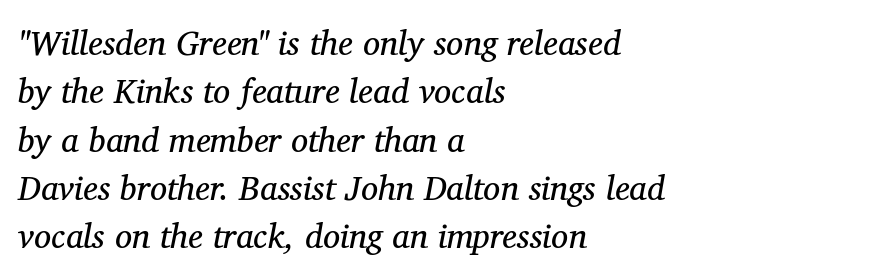
Q: Is the text bold? A: No.
Q: Is the text italic (slanted)? A: Yes, it leans right by about 11 degrees.
Q: Is the typeface a serif or a sans-serif typeface? A: Serif.
Q: Is the text underlined? A: No.
Q: How is the paragraph aligned? A: Left-aligned.
Q: Is the spacing between letters normal or unusually wide? A: Normal.
Q: Is the spacing between lines tight, normal or loose? A: Normal.
Q: Width (condensed, normal, or wide)? A: Normal.
Q: Stroke contrast? A: Medium.
Q: x-height? A: Medium.
Q: Monospaced? A: No.
